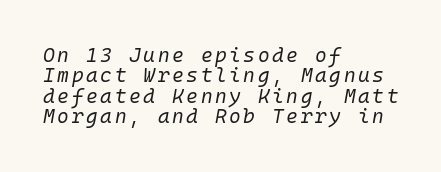
{"italic": "yes", "lean": "right", "slant_degrees": 10, "bold": "no", "underline": "no", "align": "left", "line_spacing": "tight", "line_spacing_ratio": 1.02, "glyph_px": 20}
